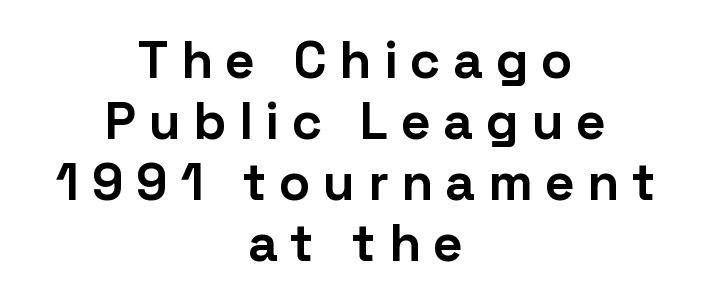
The image shows 52 px bold sans-serif type, upright; set centered, line spacing 1.17x, unusually wide letter spacing (+0.24 em), not underlined; low stroke contrast and a medium x-height.
